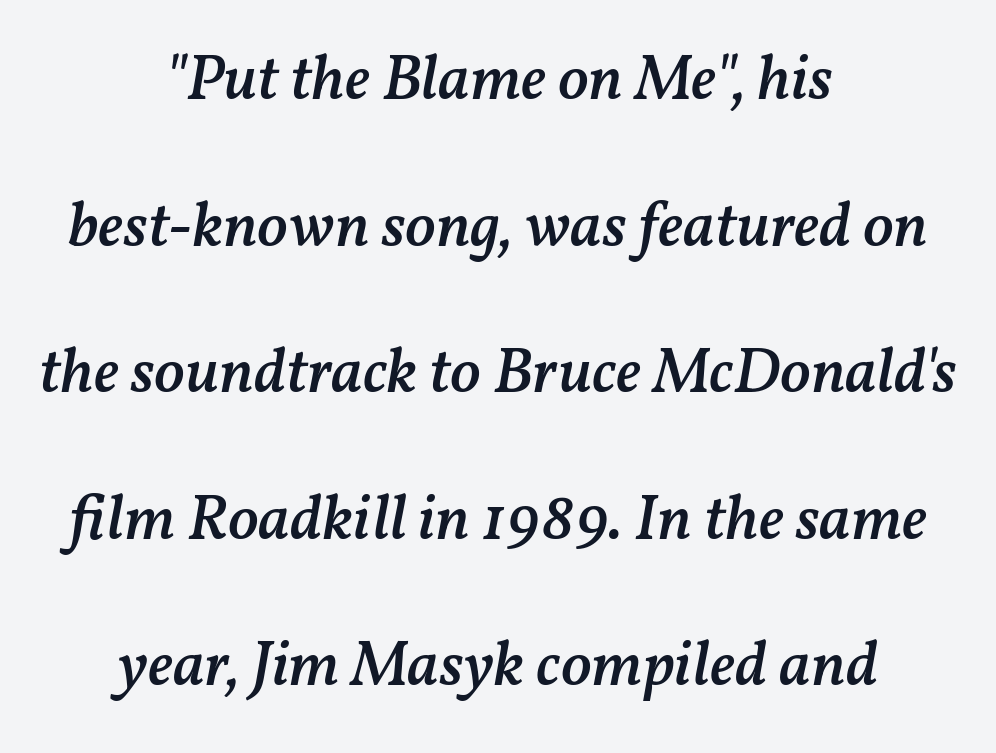
The image shows 64 px semibold type, italic (leaning right); set centered, loose line spacing (2.29x), normal letter spacing, not underlined; medium stroke contrast and a medium x-height.
